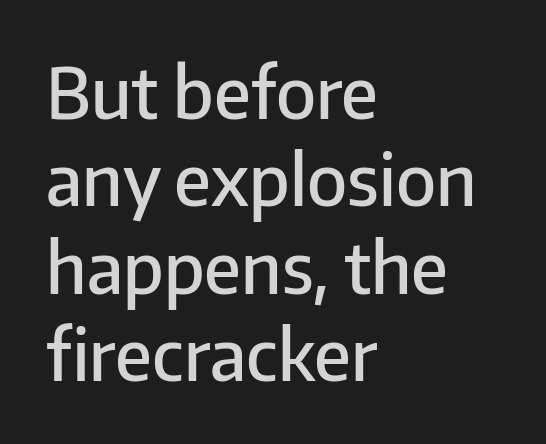
{"serif": "no", "italic": "no", "bold": "semi", "weight": "semibold", "width": "normal", "stroke_contrast": "low", "x_height": "medium", "monospaced": "no", "underline": "no", "align": "left", "line_spacing": "normal", "line_spacing_ratio": 1.25, "letter_spacing": "normal", "letter_spacing_em": 0.0, "glyph_px": 70}
